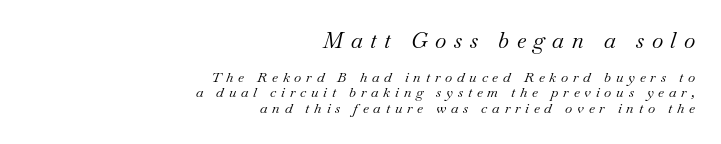
Q: Is the text bold? A: No.
Q: Is the text italic (slanted)? A: Yes, it leans right by about 18 degrees.
Q: Is the text underlined? A: No.
Q: How is the paragraph aligned? A: Right-aligned.
Q: Is the spacing between letters normal or unusually wide? A: Unusually wide.
Q: Is the spacing between lines tight, normal or loose? A: Tight.
Q: Which block of text is set in a larger size, the first (top) or the second (bottom)? A: The first (top) one.
